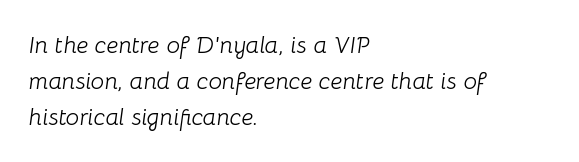
{"italic": "yes", "lean": "right", "slant_degrees": 8, "bold": "no", "underline": "no", "align": "left", "line_spacing": "normal", "line_spacing_ratio": 1.51, "letter_spacing": "normal", "letter_spacing_em": 0.0, "glyph_px": 24}
